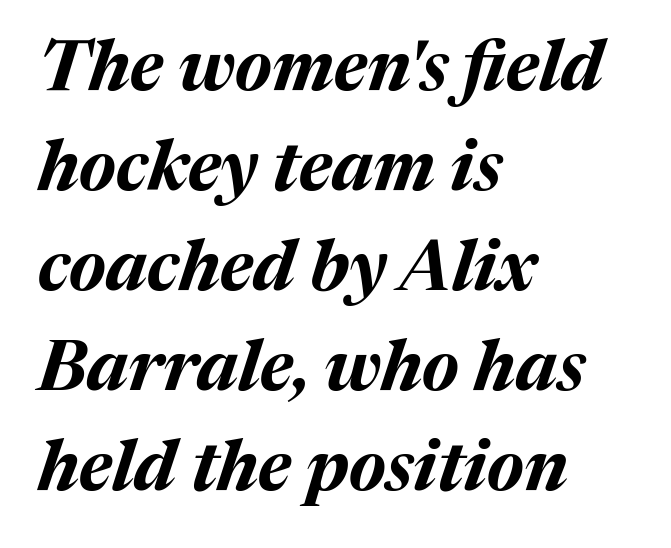
{"italic": "yes", "lean": "right", "slant_degrees": 17, "bold": "yes", "weight": "bold", "width": "normal", "stroke_contrast": "medium", "x_height": "medium", "monospaced": "no", "underline": "no", "align": "left", "line_spacing": "normal", "line_spacing_ratio": 1.43, "letter_spacing": "normal", "letter_spacing_em": 0.0, "glyph_px": 70}
